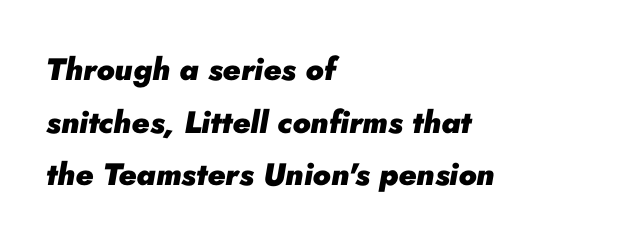
Q: Is the text bold? A: Yes.
Q: Is the text italic (slanted)? A: Yes, it leans right by about 10 degrees.
Q: Is the text underlined? A: No.
Q: How is the paragraph aligned? A: Left-aligned.
Q: Is the spacing between letters normal or unusually wide? A: Normal.
Q: Is the spacing between lines tight, normal or loose? A: Normal.
Q: Width (condensed, normal, or wide)? A: Normal.
Q: Stroke contrast? A: Low.
Q: x-height? A: Small.
Q: Monospaced? A: No.
